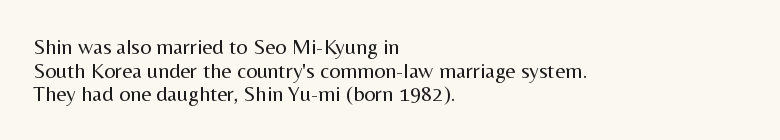
Q: Is the text bold? A: No.
Q: Is the text italic (slanted)? A: No, it is upright.
Q: Is the text underlined? A: No.
Q: How is the paragraph aligned? A: Left-aligned.
Q: Is the spacing between letters normal or unusually wide? A: Normal.
Q: Is the spacing between lines tight, normal or loose? A: Tight.
